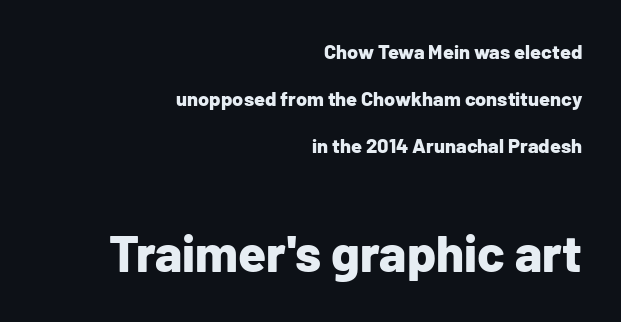
Q: Is the text bold? A: Yes.
Q: Is the text italic (slanted)? A: No, it is upright.
Q: Is the typeface a serif or a sans-serif typeface? A: Sans-serif.
Q: Is the text underlined? A: No.
Q: How is the paragraph aligned? A: Right-aligned.
Q: Is the spacing between letters normal or unusually wide? A: Normal.
Q: Is the spacing between lines tight, normal or loose? A: Loose.
Q: Which block of text is set in a larger size, the first (top) or the second (bottom)? A: The second (bottom) one.
Q: Width (condensed, normal, or wide)? A: Normal.
Q: Stroke contrast? A: Low.
Q: x-height? A: Medium.
Q: Monospaced? A: No.
